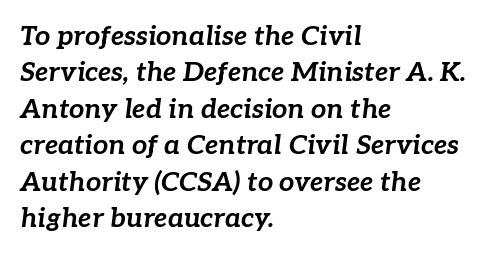
{"italic": "yes", "lean": "right", "slant_degrees": 7, "bold": "yes", "underline": "no", "align": "left", "line_spacing": "normal", "line_spacing_ratio": 1.35, "letter_spacing": "normal", "letter_spacing_em": 0.0, "glyph_px": 27}
